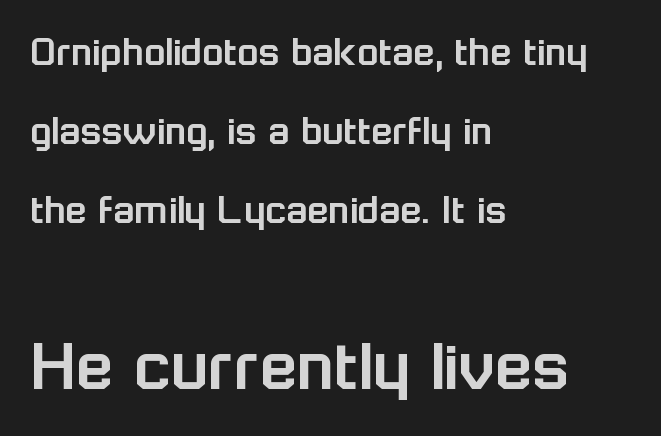
The image shows 77 px sans-serif type, upright; set left-aligned, line spacing 1.79x, normal letter spacing, not underlined; the second (bottom) block is 1.75x larger; low stroke contrast and a medium x-height.
